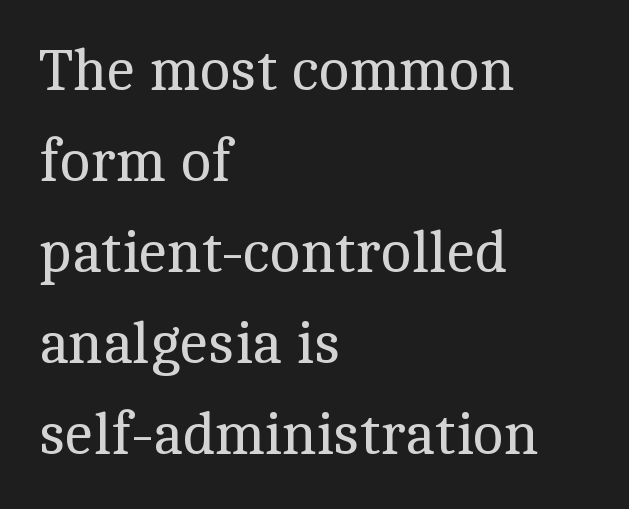
{"serif": "yes", "italic": "no", "bold": "no", "weight": "regular", "width": "normal", "x_height": "medium", "monospaced": "no", "underline": "no", "align": "left", "line_spacing": "normal", "line_spacing_ratio": 1.57, "letter_spacing": "normal", "letter_spacing_em": 0.0, "glyph_px": 58}
